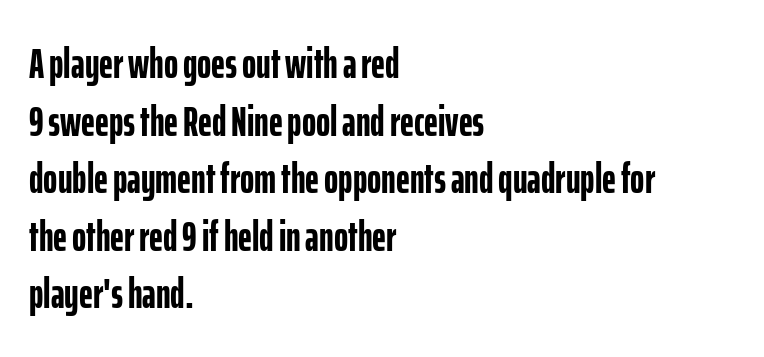
The image shows 43 px semibold, condensed sans-serif type, upright; set left-aligned, normal line spacing (1.34x), normal letter spacing, not underlined; low stroke contrast and a medium x-height.
